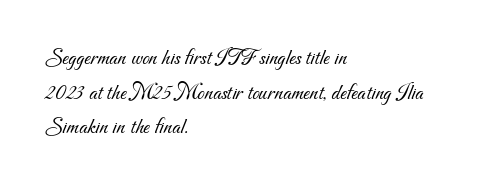
The image shows 23 px text type; set left-aligned, normal line spacing (1.51x), normal letter spacing, not underlined.
